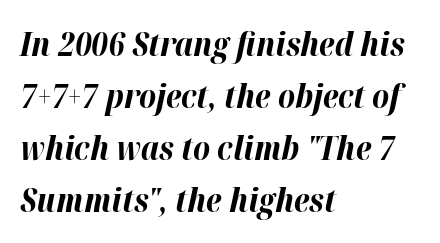
These lines carry a lot of weight — the face is fully bold. Rule under the text: the space is simply empty. There's an unmistakable incline to the writing here. Each letter keeps its own natural width here, so spacing adapts to shape. Each line starts at the same left margin while the right side varies. Nothing unusual about the tracking: characters are spaced as the font intends.
